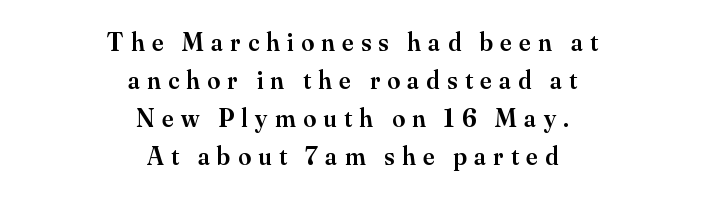
The image shows 26 px text type, upright; set centered, normal line spacing (1.46x), unusually wide letter spacing (+0.28 em), not underlined.
